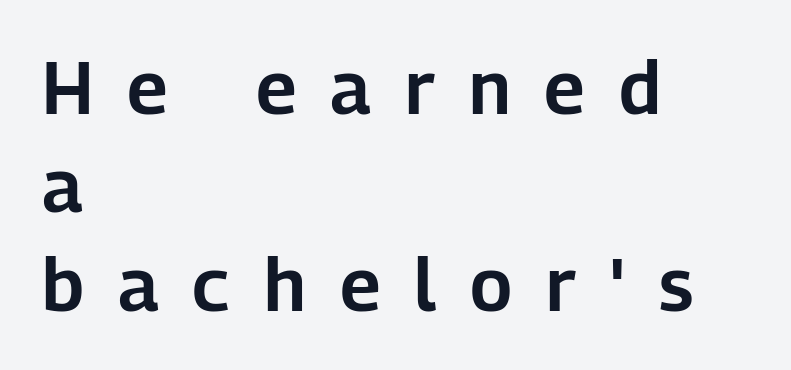
Nope, no serifs anywhere on these letters. Letter spacing: wide. The line-height multiplier appears to be the usual default. Descender tails drop into unmarked territory.
